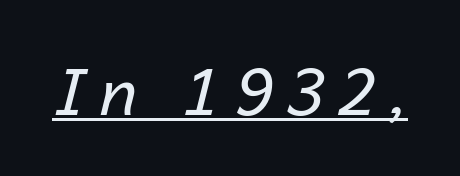
{"italic": "yes", "lean": "right", "slant_degrees": 14, "bold": "no", "weight": "regular", "width": "normal", "stroke_contrast": "low", "x_height": "medium", "monospaced": "no", "underline": "yes", "letter_spacing": "wide", "letter_spacing_em": 0.22, "glyph_px": 65}
